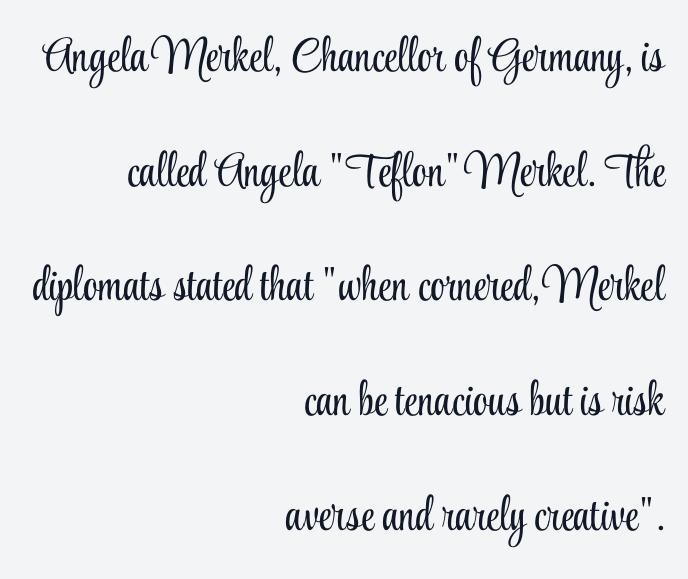
The image shows 47 px light, condensed serif type; set right-aligned, loose line spacing (2.44x), normal letter spacing, not underlined; low stroke contrast and a small x-height.
